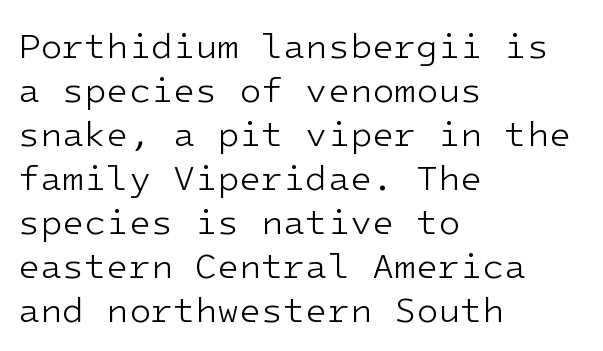
The image shows 36 px light sans-serif type, upright, monospaced; set left-aligned, line spacing 1.22x, normal letter spacing, not underlined; low stroke contrast and a medium x-height.
